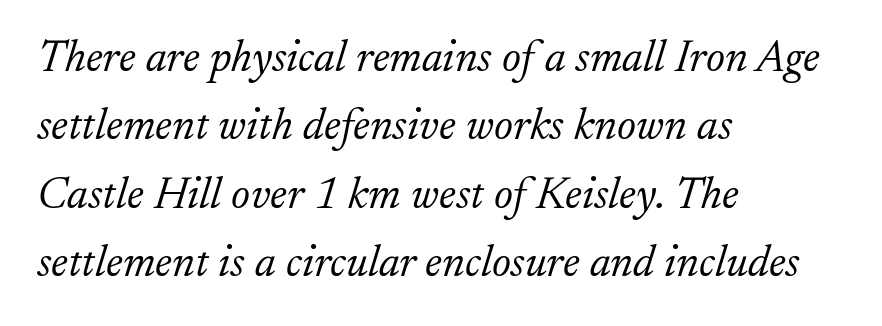
Q: Is the text bold? A: No.
Q: Is the text italic (slanted)? A: Yes, it leans right by about 17 degrees.
Q: Is the typeface a serif or a sans-serif typeface? A: Serif.
Q: Is the text underlined? A: No.
Q: How is the paragraph aligned? A: Left-aligned.
Q: Is the spacing between letters normal or unusually wide? A: Normal.
Q: Is the spacing between lines tight, normal or loose? A: Normal.
Q: Width (condensed, normal, or wide)? A: Normal.
Q: Stroke contrast? A: Low.
Q: x-height? A: Small.
Q: Monospaced? A: No.
